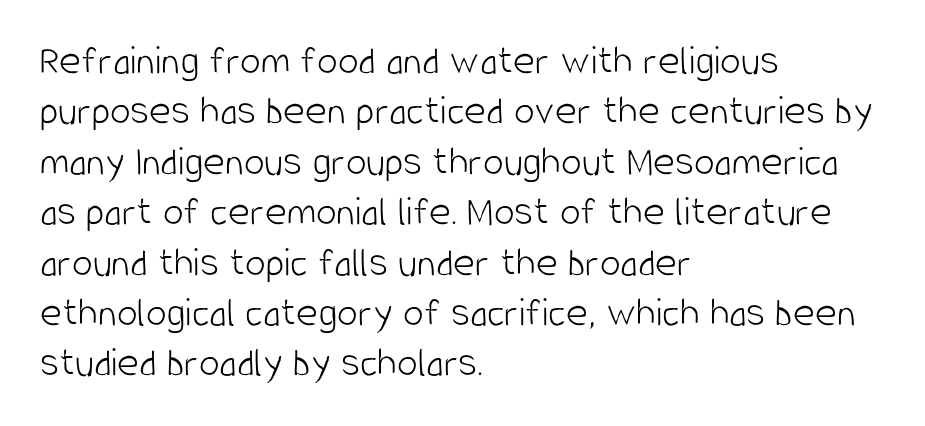
Q: Is the text bold? A: No.
Q: Is the text italic (slanted)? A: No, it is upright.
Q: Is the typeface a serif or a sans-serif typeface? A: Sans-serif.
Q: Is the text underlined? A: No.
Q: How is the paragraph aligned? A: Left-aligned.
Q: Is the spacing between letters normal or unusually wide? A: Normal.
Q: Width (condensed, normal, or wide)? A: Condensed.
Q: Stroke contrast? A: Low.
Q: x-height? A: Large.
Q: Monospaced? A: No.
